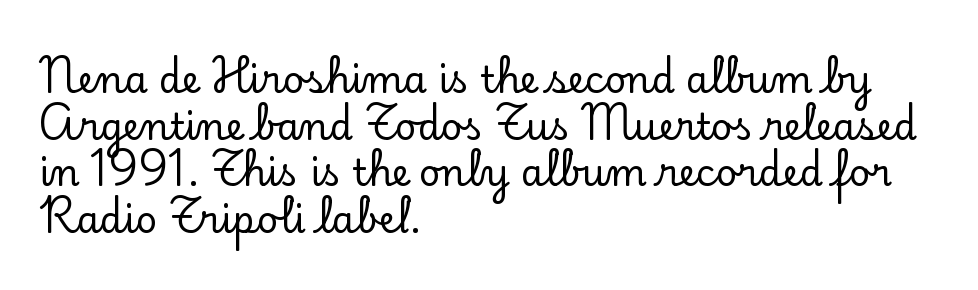
The image shows 37 px serif type, upright; set left-aligned, normal line spacing (1.26x), normal letter spacing, not underlined; low stroke contrast and a small x-height.
